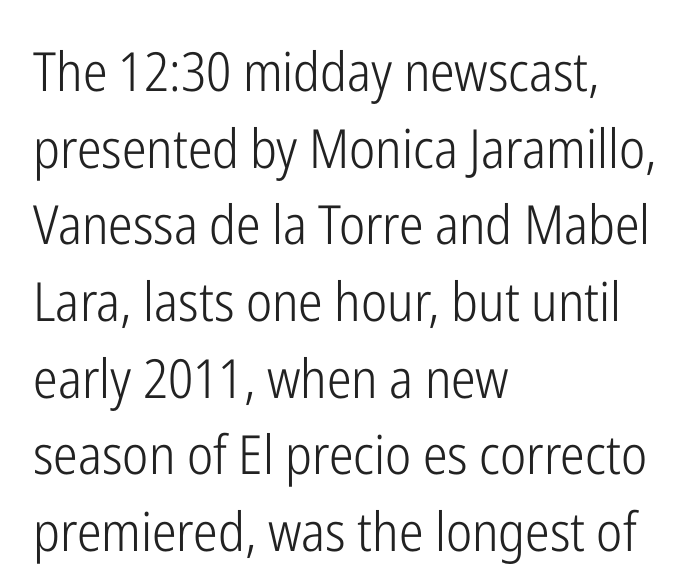
I'd call this a sans setting — the letters go barefoot. The letters advance in unequal steps, a hallmark of proportional type. The font sits on the lighter half of the weight spectrum, regular included. The passage is arranged the way most books set body copy — flush left.
